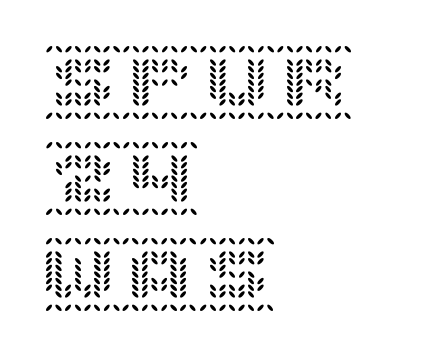
Plain, unruled lines of type. The lines sit at an ordinary, default distance from one another. Quick note: not italic, upright. The letterforms sit shoulder to shoulder at normal distance. Alignment: flush left.
